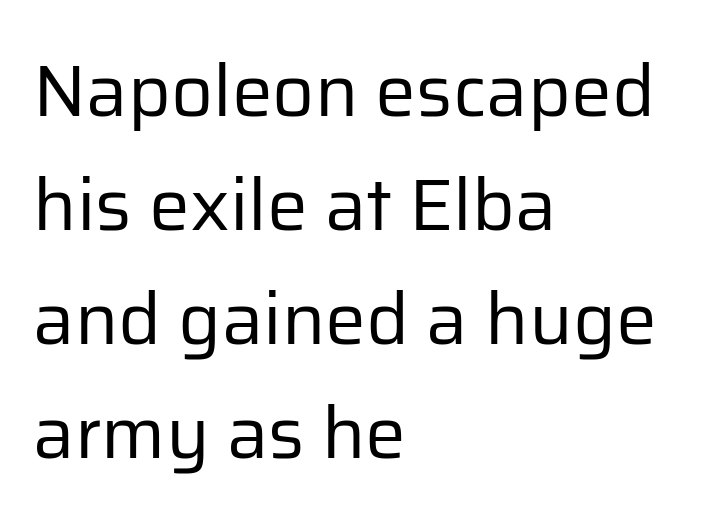
The image shows 73 px regular-weight sans-serif type, upright; set left-aligned, normal line spacing (1.56x), normal letter spacing, not underlined; low stroke contrast and a medium x-height.
